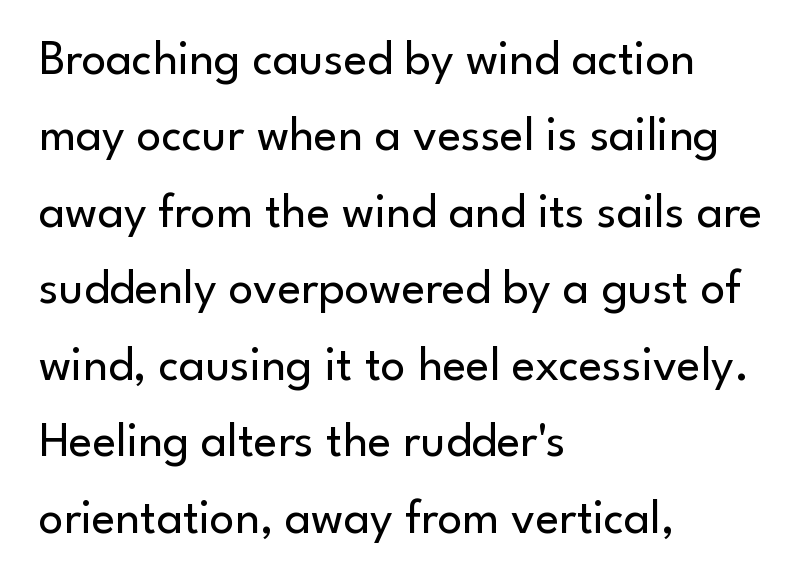
These lines are composed in type without serifs. Stems and bowls with no extra thickness — not bold. Looks like regular typesetting: each glyph gets only the width it needs. Quick note: underline off. Vertically, the passage feels balanced, rows spaced as you'd expect. In terms of letterspacing, this is plain default setting.
